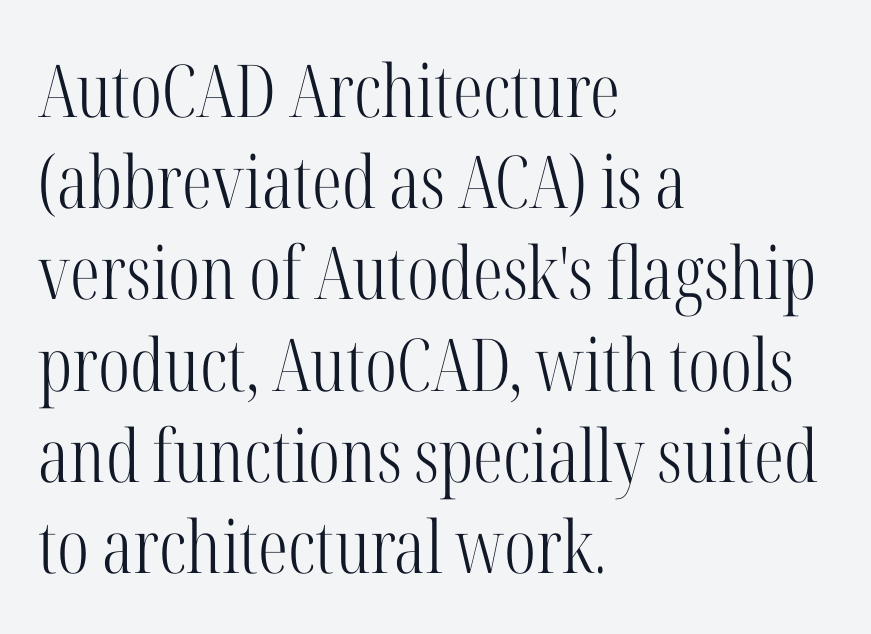
Q: Is the text bold? A: No.
Q: Is the text italic (slanted)? A: No, it is upright.
Q: Is the typeface a serif or a sans-serif typeface? A: Serif.
Q: Is the text underlined? A: No.
Q: How is the paragraph aligned? A: Left-aligned.
Q: Is the spacing between letters normal or unusually wide? A: Normal.
Q: Is the spacing between lines tight, normal or loose? A: Normal.
Q: Width (condensed, normal, or wide)? A: Condensed.
Q: Stroke contrast? A: High.
Q: x-height? A: Medium.
Q: Monospaced? A: No.
